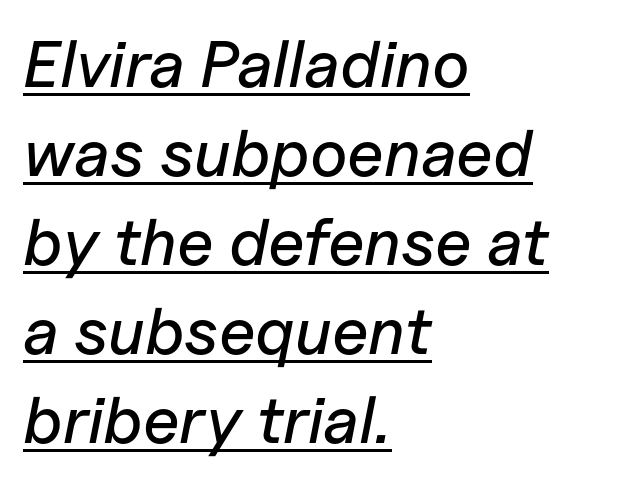
{"italic": "yes", "lean": "right", "slant_degrees": 11, "width": "normal", "stroke_contrast": "low", "x_height": "medium", "monospaced": "no", "underline": "yes", "align": "left", "line_spacing": "normal", "line_spacing_ratio": 1.35, "letter_spacing": "normal", "letter_spacing_em": 0.0, "glyph_px": 66}
